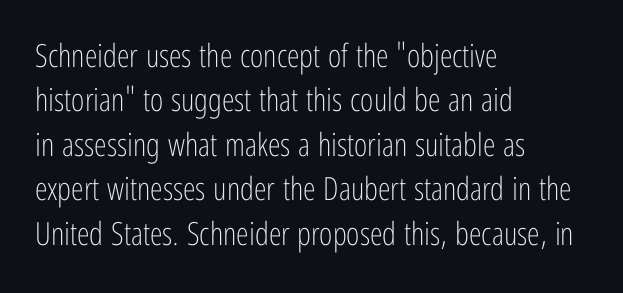
Q: Is the text bold? A: No.
Q: Is the text italic (slanted)? A: No, it is upright.
Q: Is the typeface a serif or a sans-serif typeface? A: Sans-serif.
Q: Is the text underlined? A: No.
Q: How is the paragraph aligned? A: Left-aligned.
Q: Is the spacing between letters normal or unusually wide? A: Normal.
Q: Is the spacing between lines tight, normal or loose? A: Normal.
Q: Width (condensed, normal, or wide)? A: Condensed.
Q: Stroke contrast? A: Low.
Q: x-height? A: Medium.
Q: Monospaced? A: No.
